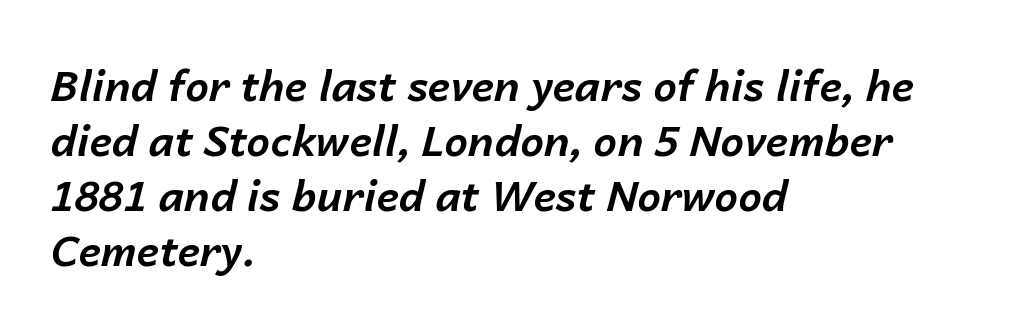
Q: Is the text bold? A: Yes.
Q: Is the text italic (slanted)? A: Yes, it leans right by about 14 degrees.
Q: Is the text underlined? A: No.
Q: How is the paragraph aligned? A: Left-aligned.
Q: Is the spacing between letters normal or unusually wide? A: Normal.
Q: Is the spacing between lines tight, normal or loose? A: Normal.
Q: Width (condensed, normal, or wide)? A: Normal.
Q: Stroke contrast? A: Low.
Q: x-height? A: Medium.
Q: Monospaced? A: No.
